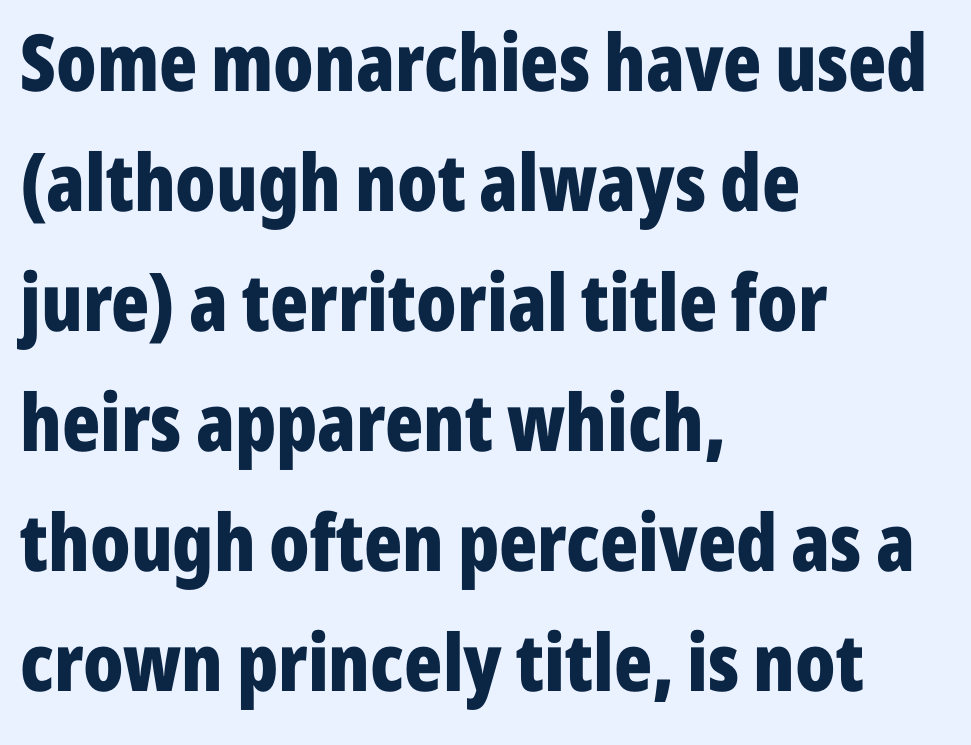
Line spacing here is normal. Serifs: no, the terminals of the letterforms are clean. Descenders hang freely into open space. In terms of weight, the rendering is a true, heavy bold.
